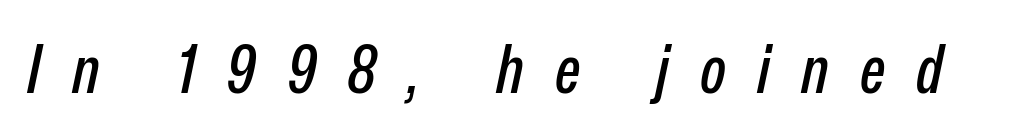
Q: Is the text italic (slanted)? A: Yes, it leans right by about 12 degrees.
Q: Is the text underlined? A: No.
Q: Is the spacing between letters normal or unusually wide? A: Unusually wide.
Q: Width (condensed, normal, or wide)? A: Condensed.
Q: Stroke contrast? A: Low.
Q: x-height? A: Medium.
Q: Monospaced? A: No.
